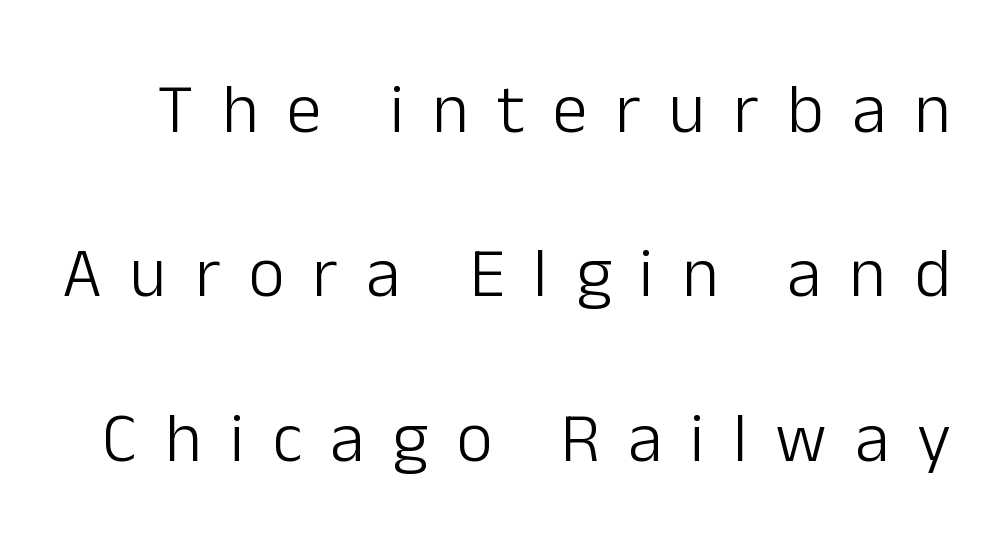
Q: Is the text bold? A: No.
Q: Is the text italic (slanted)? A: No, it is upright.
Q: Is the typeface a serif or a sans-serif typeface? A: Sans-serif.
Q: Is the text underlined? A: No.
Q: Is the spacing between letters normal or unusually wide? A: Unusually wide.
Q: Is the spacing between lines tight, normal or loose? A: Loose.
Q: Width (condensed, normal, or wide)? A: Normal.
Q: Stroke contrast? A: Low.
Q: x-height? A: Medium.
Q: Monospaced? A: No.
